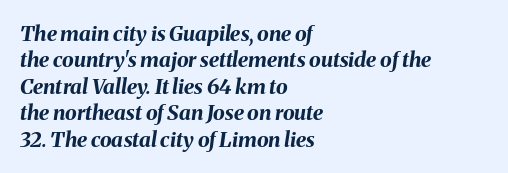
The image shows 21 px bold type, italic (leaning right); set left-aligned, normal line spacing (1.26x), normal letter spacing, not underlined.
